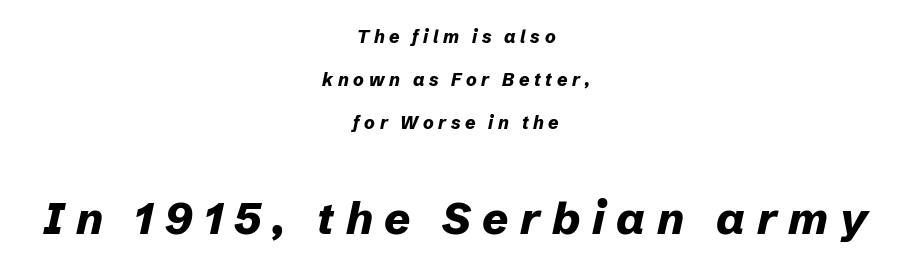
The image shows 45 px bold type, italic (leaning right); set centered, loose line spacing (2.39x), unusually wide letter spacing (+0.26 em), not underlined; the second (bottom) block is 2.5x larger; low stroke contrast and a medium x-height.
